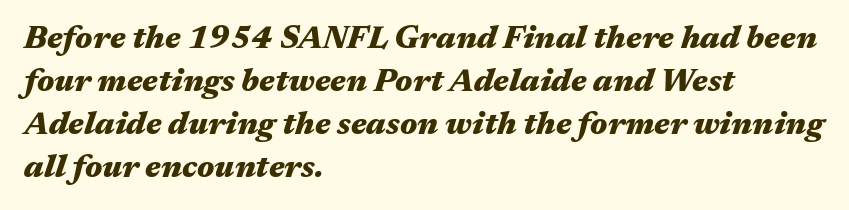
The image shows 32 px heavy, wide type, italic (leaning right); set left-aligned, normal line spacing (1.34x), normal letter spacing, not underlined; medium stroke contrast and a medium x-height.
